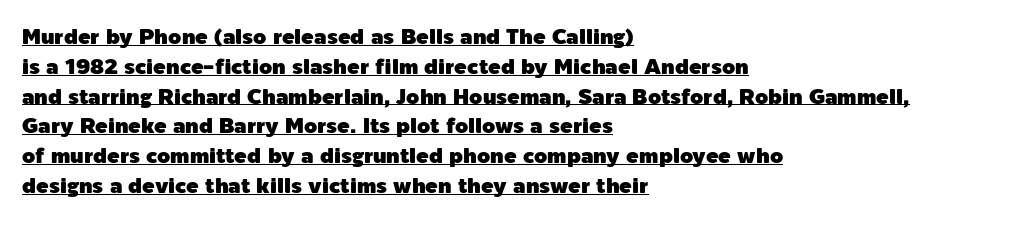
Visually the block forms a straight wall on the left and a jagged coastline on the right. Leading: standard. What decoration does the sample have? An underline. When letters stand straight like this, we call the style roman or upright.
